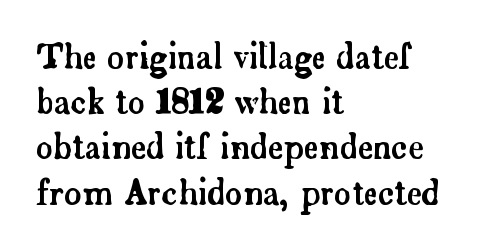
The lettering stays uniformly vertical, giving the passage a roman look. Is the block centered? No — it sits flush against the left margin. Check the space under the baseline: it is left empty. Note the varied advance widths — an 'i' is clearly narrower than an 'm'. This sample uses a serif face.
